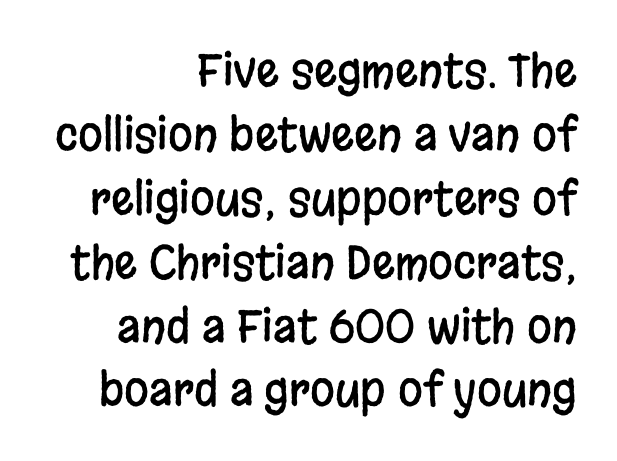
Q: Is the text italic (slanted)? A: No, it is upright.
Q: Is the typeface a serif or a sans-serif typeface? A: Sans-serif.
Q: Is the text underlined? A: No.
Q: How is the paragraph aligned? A: Right-aligned.
Q: Is the spacing between letters normal or unusually wide? A: Normal.
Q: Is the spacing between lines tight, normal or loose? A: Normal.
Q: Width (condensed, normal, or wide)? A: Condensed.
Q: Stroke contrast? A: Low.
Q: x-height? A: Large.
Q: Monospaced? A: No.
